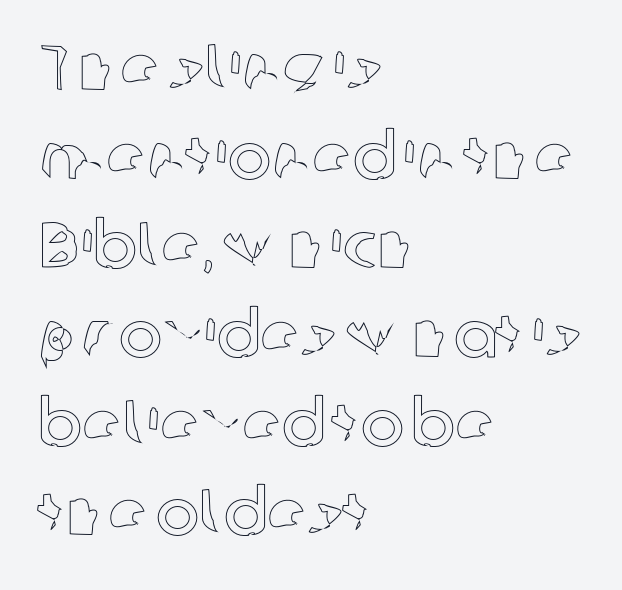
This rendering features lettering with no underline. Short note: letters normally spaced. Nope, not italic — everything's standing straight. You could not count columns in this text — the font is proportionally spaced. A normal amount of white space separates one row of letters from the next. The rag falls on the right side of this text block.
